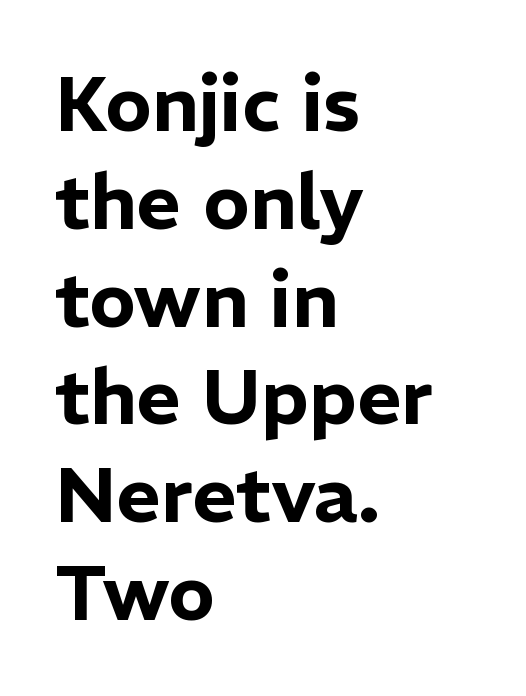
Alignment: flush left. The passage shown is typed in a proportional face where columns would drift. Check the space under the baseline: it is left empty. The line texture is even and compact thanks to regular tracking.
